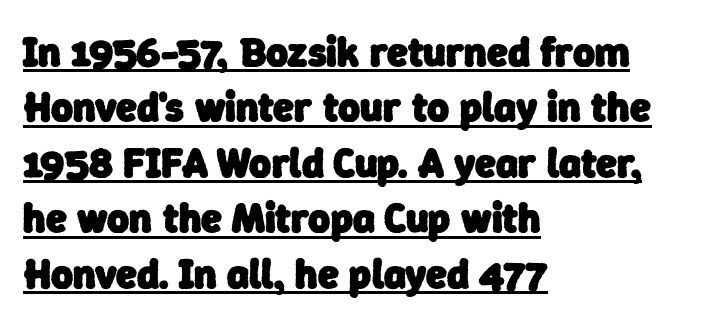
Q: Is the text bold? A: Yes.
Q: Is the typeface a serif or a sans-serif typeface? A: Sans-serif.
Q: Is the text underlined? A: Yes.
Q: How is the paragraph aligned? A: Left-aligned.
Q: Is the spacing between letters normal or unusually wide? A: Normal.
Q: Is the spacing between lines tight, normal or loose? A: Normal.
Q: Width (condensed, normal, or wide)? A: Normal.
Q: Stroke contrast? A: Low.
Q: x-height? A: Medium.
Q: Monospaced? A: No.
